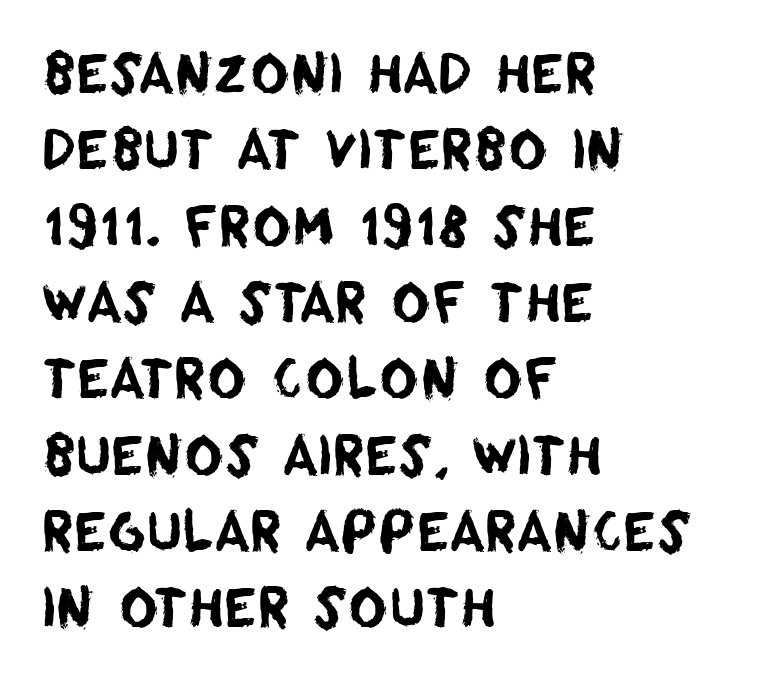
The image shows 53 px sans-serif type; set left-aligned, normal line spacing (1.44x), normal letter spacing, not underlined; low stroke contrast and a large x-height.
